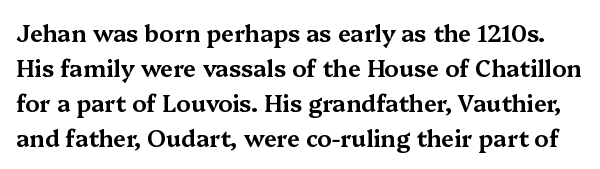
Q: Is the text italic (slanted)? A: No, it is upright.
Q: Is the text underlined? A: No.
Q: Is the spacing between letters normal or unusually wide? A: Normal.
Q: Is the spacing between lines tight, normal or loose? A: Normal.
